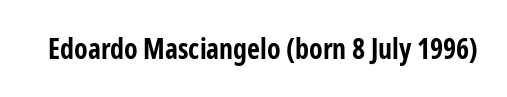
The image shows 28 px bold, condensed sans-serif type, upright; set normal letter spacing, not underlined; low stroke contrast and a medium x-height.
